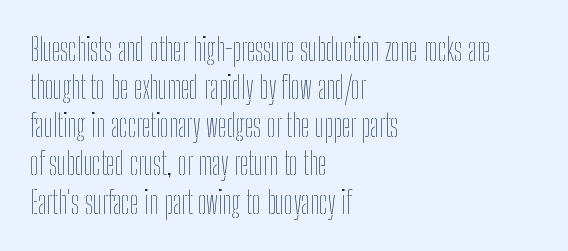
The image shows 31 px thin, condensed type, upright; set left-aligned, line spacing 1.23x, normal letter spacing, not underlined; low stroke contrast and a medium x-height.
